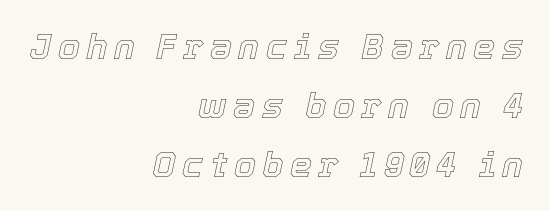
The glyphs look as if they've been sheared to an angle. Line spacing here is normal. Beneath every word, the page is bare. Casual observation: everything's shoved over to the right.
